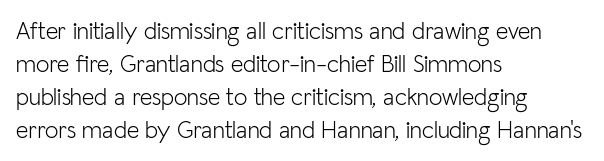
The image shows 24 px text type, upright; set left-aligned, normal line spacing (1.37x), normal letter spacing, not underlined.
